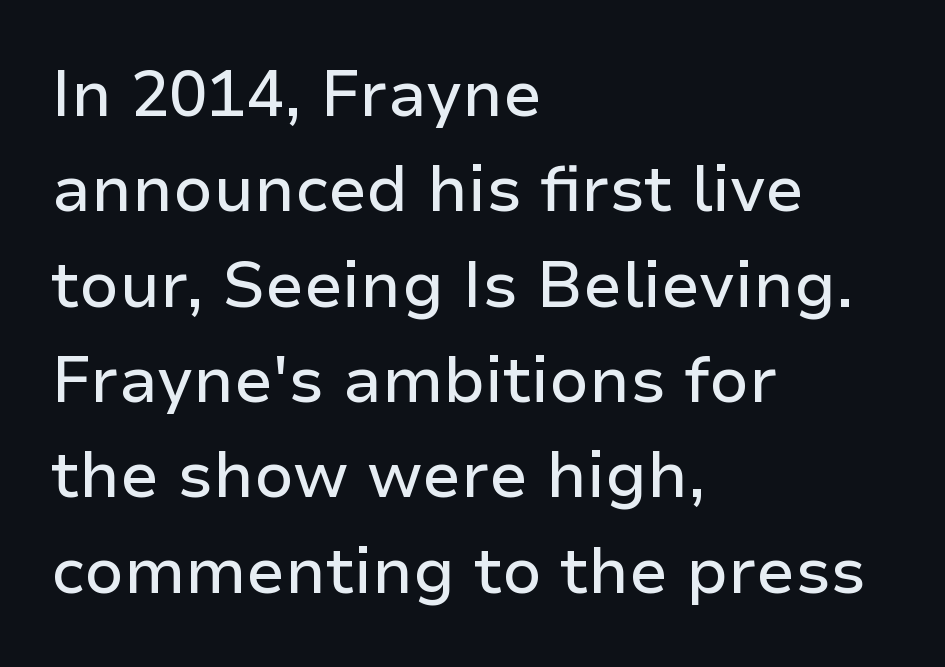
Compared with a centered layout, this one pins lines to the left instead. Compared with typical body copy, the letter spacing here is the same. The string is rendered with underlining switched off. If you drew a line through each stem, it would be perfectly vertical. Character widths vary here, with narrow letters taking less room than wide ones.
